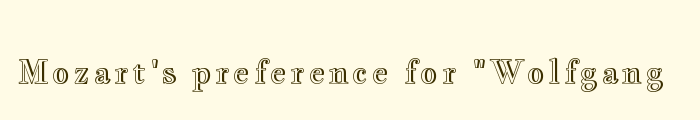
{"italic": "no", "width": "wide", "x_height": "small", "monospaced": "no", "underline": "no", "glyph_px": 31}
